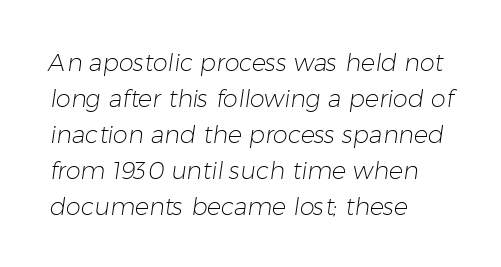
{"bold": "no", "underline": "no", "align": "left", "line_spacing": "normal", "line_spacing_ratio": 1.5, "letter_spacing": "normal", "letter_spacing_em": 0.0, "glyph_px": 24}
